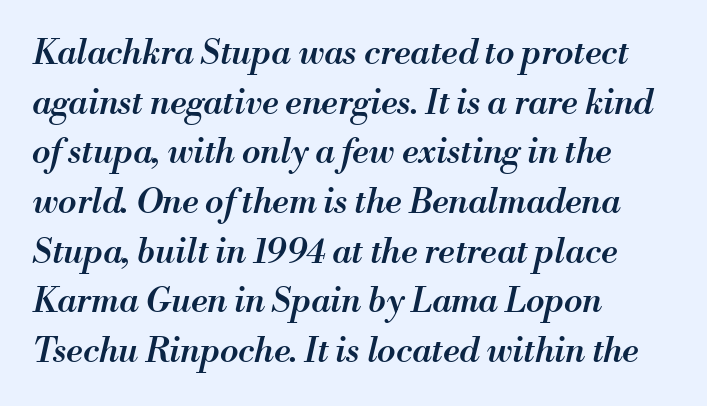
{"italic": "yes", "lean": "right", "slant_degrees": 13, "bold": "semi", "weight": "semibold", "width": "normal", "stroke_contrast": "medium", "x_height": "small", "monospaced": "no", "underline": "no", "align": "left", "line_spacing": "normal", "line_spacing_ratio": 1.46, "letter_spacing": "normal", "letter_spacing_em": 0.0, "glyph_px": 34}
